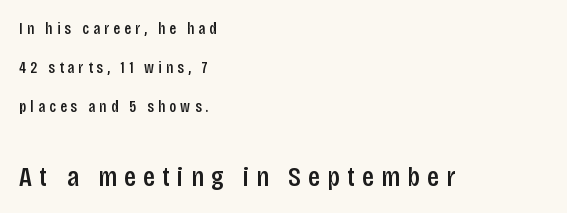
Grotesque or geometric, the face here clearly has no serifs. Plain, unruled lines of type. This is moderately heavy type, rendered in semibold. Short note: letters widely spaced. These two chunks differ in scale, with the bottom chunk taking the larger measure. Italic? Not at all — the glyphs are vertical.
